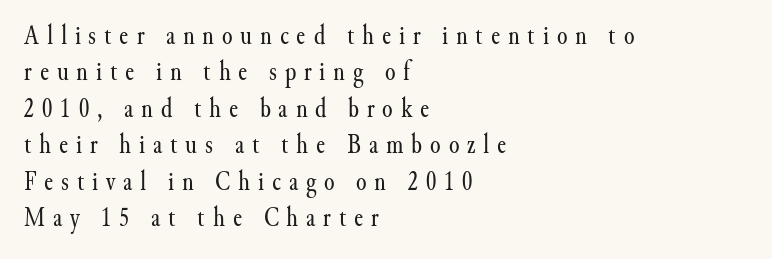
{"italic": "no", "bold": "no", "underline": "no", "align": "left", "line_spacing": "normal", "line_spacing_ratio": 1.35, "letter_spacing": "wide", "letter_spacing_em": 0.29, "glyph_px": 27}
